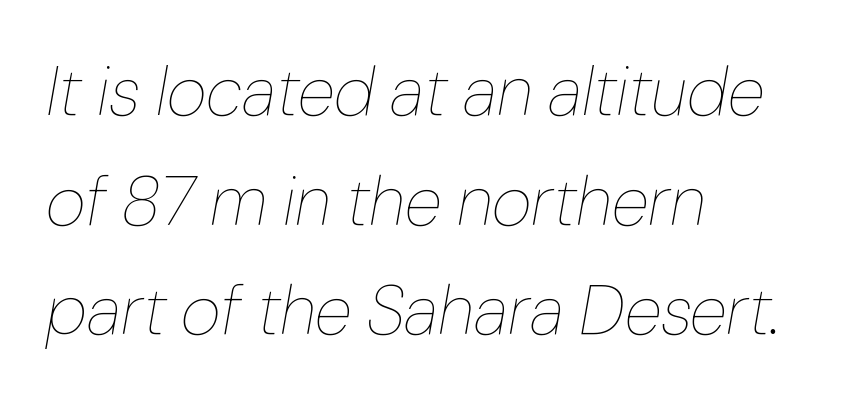
Q: Is the text bold? A: No.
Q: Is the text italic (slanted)? A: Yes, it leans right by about 10 degrees.
Q: Is the text underlined? A: No.
Q: How is the paragraph aligned? A: Left-aligned.
Q: Is the spacing between letters normal or unusually wide? A: Normal.
Q: Is the spacing between lines tight, normal or loose? A: Normal.
Q: Width (condensed, normal, or wide)? A: Normal.
Q: Stroke contrast? A: Low.
Q: x-height? A: Medium.
Q: Monospaced? A: No.
